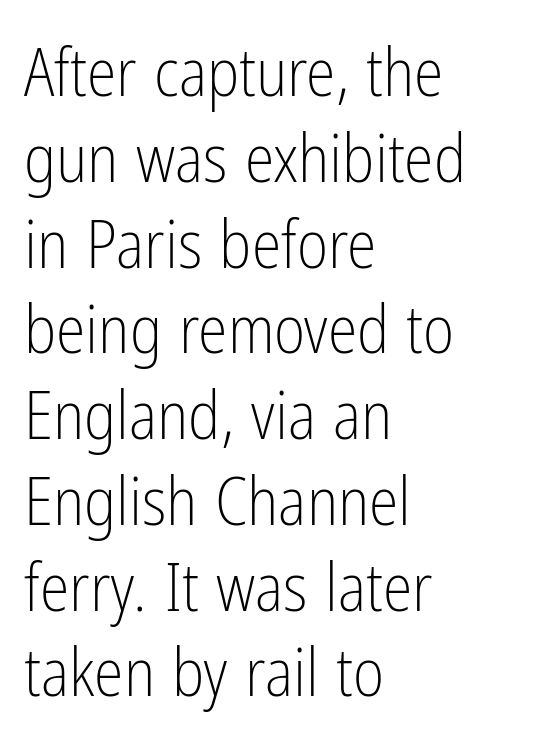
Q: Is the text bold? A: No.
Q: Is the text italic (slanted)? A: No, it is upright.
Q: Is the typeface a serif or a sans-serif typeface? A: Sans-serif.
Q: Is the text underlined? A: No.
Q: How is the paragraph aligned? A: Left-aligned.
Q: Is the spacing between letters normal or unusually wide? A: Normal.
Q: Is the spacing between lines tight, normal or loose? A: Normal.
Q: Width (condensed, normal, or wide)? A: Condensed.
Q: Stroke contrast? A: Low.
Q: x-height? A: Medium.
Q: Monospaced? A: No.
